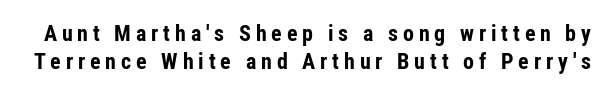
Q: Is the text bold? A: Yes.
Q: Is the text italic (slanted)? A: No, it is upright.
Q: Is the text underlined? A: No.
Q: Is the spacing between letters normal or unusually wide? A: Unusually wide.
Q: Is the spacing between lines tight, normal or loose? A: Normal.
